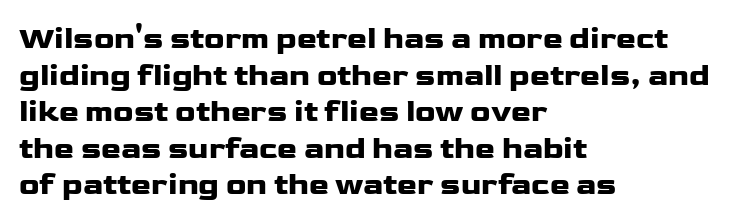
The image shows 30 px wide sans-serif type, upright; set left-aligned, line spacing 1.22x, normal letter spacing, not underlined; low stroke contrast and a medium x-height.
